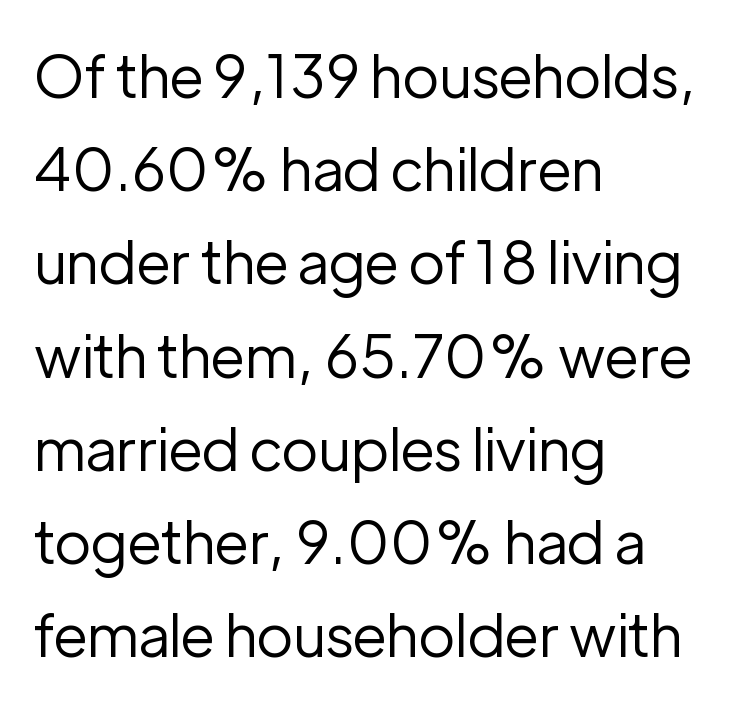
{"serif": "no", "italic": "no", "bold": "no", "weight": "regular", "width": "normal", "stroke_contrast": "low", "x_height": "medium", "monospaced": "no", "underline": "no", "align": "left", "line_spacing": "normal", "line_spacing_ratio": 1.58, "letter_spacing": "normal", "letter_spacing_em": 0.0, "glyph_px": 59}
